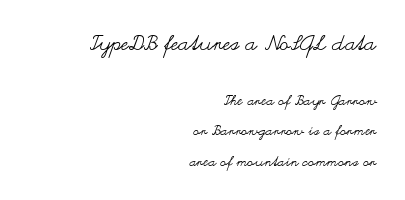
Q: Is the text bold? A: No.
Q: Is the text italic (slanted)? A: Yes.
Q: Is the text underlined? A: No.
Q: How is the paragraph aligned? A: Right-aligned.
Q: Is the spacing between letters normal or unusually wide? A: Normal.
Q: Is the spacing between lines tight, normal or loose? A: Loose.
Q: Which block of text is set in a larger size, the first (top) or the second (bottom)? A: The first (top) one.
